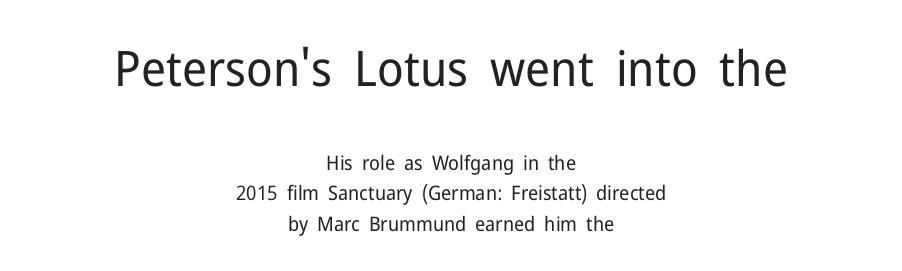
{"serif": "no", "italic": "no", "bold": "no", "weight": "regular", "width": "normal", "stroke_contrast": "low", "x_height": "medium", "monospaced": "no", "underline": "no", "align": "center", "line_spacing": "normal", "line_spacing_ratio": 1.54, "letter_spacing": "normal", "letter_spacing_em": 0.0, "larger_block": "first", "size_ratio": 2.45, "glyph_px": 49}
